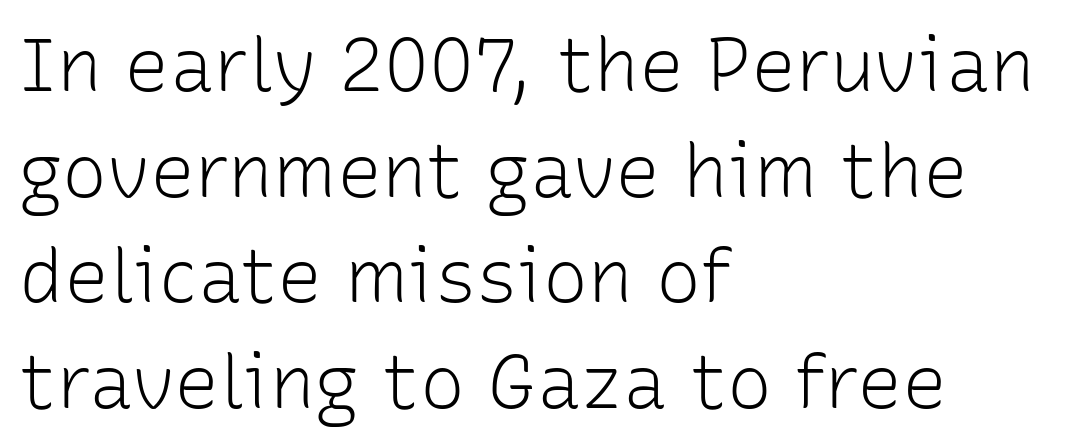
Q: Is the text bold? A: No.
Q: Is the text italic (slanted)? A: No, it is upright.
Q: Is the typeface a serif or a sans-serif typeface? A: Sans-serif.
Q: Is the text underlined? A: No.
Q: How is the paragraph aligned? A: Left-aligned.
Q: Is the spacing between letters normal or unusually wide? A: Normal.
Q: Is the spacing between lines tight, normal or loose? A: Normal.
Q: Width (condensed, normal, or wide)? A: Normal.
Q: Stroke contrast? A: Low.
Q: x-height? A: Medium.
Q: Monospaced? A: No.
